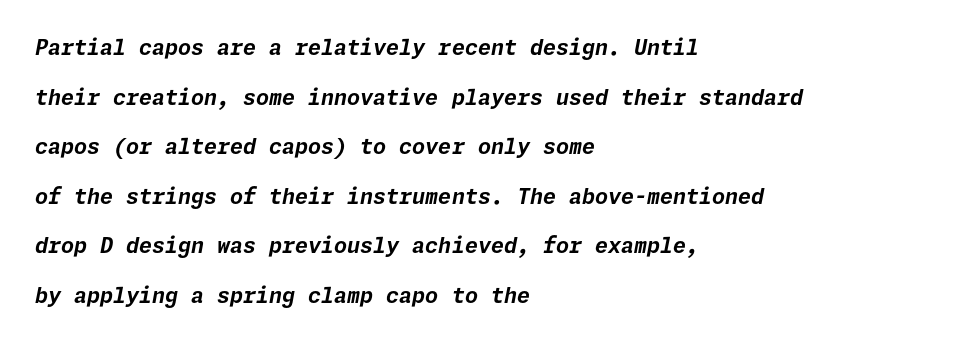
Q: Is the text bold? A: Yes.
Q: Is the text italic (slanted)? A: Yes, it leans right by about 11 degrees.
Q: Is the text underlined? A: No.
Q: How is the paragraph aligned? A: Left-aligned.
Q: Is the spacing between letters normal or unusually wide? A: Normal.
Q: Is the spacing between lines tight, normal or loose? A: Loose.
